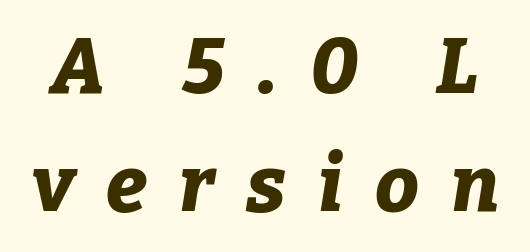
On the weight axis this lands at bold, roughly 700. The foot of each line stays bare and open. Tracking value appears strongly positive — letters spread wide. Do the characters align in a grid? No, the font is proportional. Quick note: interline space is typical. Every character sits at an angle, as italics do.
